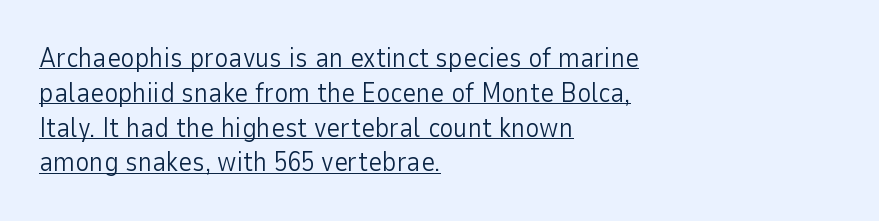
Q: Is the text bold? A: No.
Q: Is the text italic (slanted)? A: No, it is upright.
Q: Is the text underlined? A: Yes.
Q: How is the paragraph aligned? A: Left-aligned.
Q: Is the spacing between letters normal or unusually wide? A: Normal.
Q: Is the spacing between lines tight, normal or loose? A: Normal.
